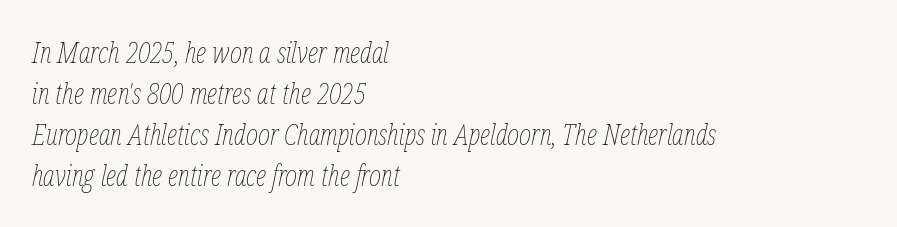
The text carries the slant typical of an italic or oblique font. What's the leading like? Ordinary, nothing unusual. The lines are quadded left. The passage shown has conventional tracking throughout. Glance below the letters and you will spot only blank space.
